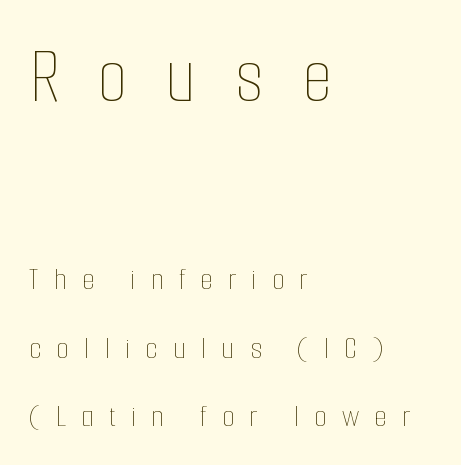
The composition opens big and finishes small. Visually the block forms a straight wall on the left and a jagged coastline on the right. A clean baseline with only descenders dipping below it. Notice the wide empty band between every row — that's loose leading. Glyph-to-glyph distance is far greater than everyday printed text.
